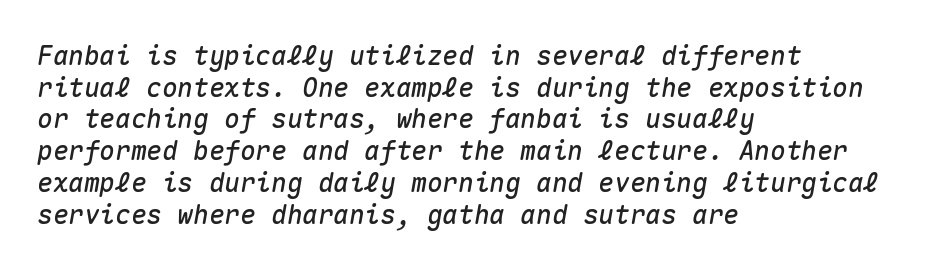
The image shows 26 px text type, italic (leaning right); set left-aligned, line spacing 1.22x, normal letter spacing, not underlined.
